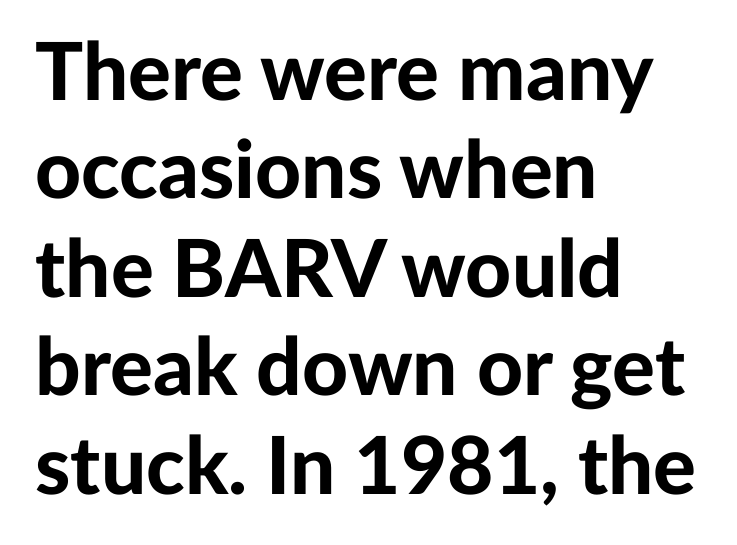
The image shows 80 px bold sans-serif type, upright; set left-aligned, line spacing 1.23x, normal letter spacing, not underlined; low stroke contrast and a medium x-height.
